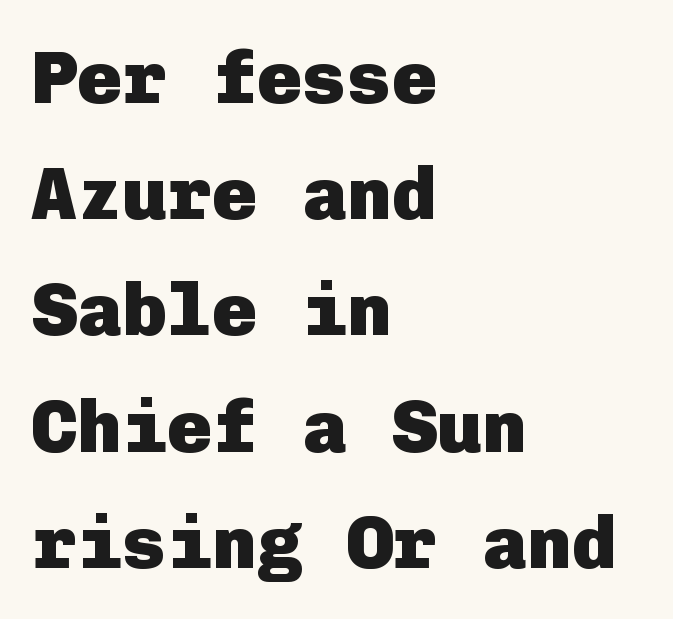
Caption: bold face, heavy strokes. A typesetter would call this zero additional tracking. Check under the words: just untouched page. The lines are quadded left.
